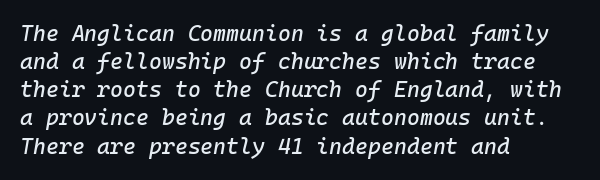
If you measured baseline to baseline, you'd find a middling distance. The foot of each line stays bare and open. The rendering keeps characters at their native spacing. In CSS terms this would be text-align: left. Does the lettering tilt? It does — this is italic.
